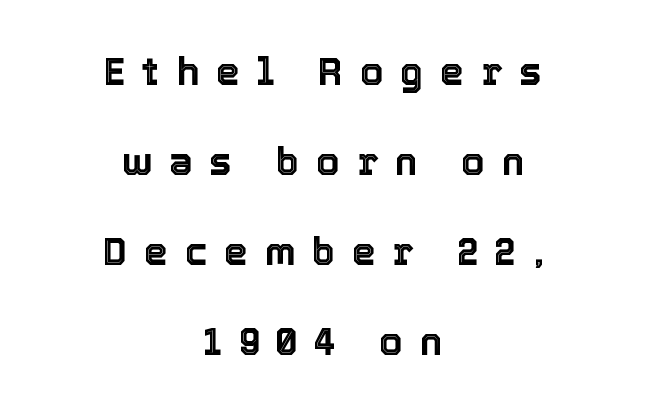
{"italic": "no", "width": "normal", "x_height": "medium", "monospaced": "no", "underline": "no", "align": "center", "line_spacing": "loose", "line_spacing_ratio": 2.37, "letter_spacing": "wide", "letter_spacing_em": 0.44, "glyph_px": 38}
